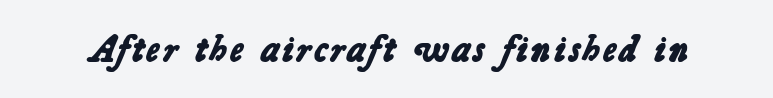
Q: Is the text bold? A: Yes.
Q: Is the typeface a serif or a sans-serif typeface? A: Sans-serif.
Q: Is the text underlined? A: No.
Q: Is the spacing between letters normal or unusually wide? A: Normal.
Q: Width (condensed, normal, or wide)? A: Normal.
Q: Stroke contrast? A: Low.
Q: x-height? A: Medium.
Q: Monospaced? A: No.
